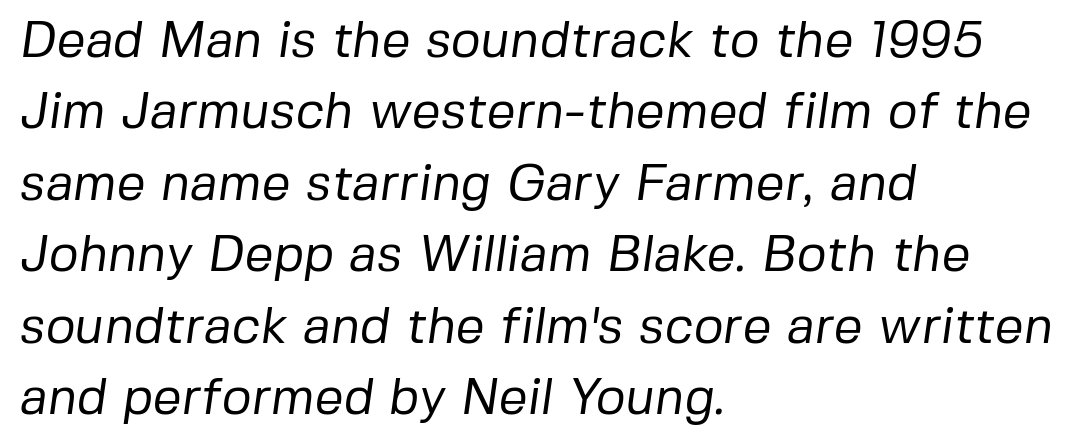
The image shows 51 px regular-weight sans-serif type; set left-aligned, normal line spacing (1.4x), normal letter spacing, not underlined; low stroke contrast and a medium x-height.
